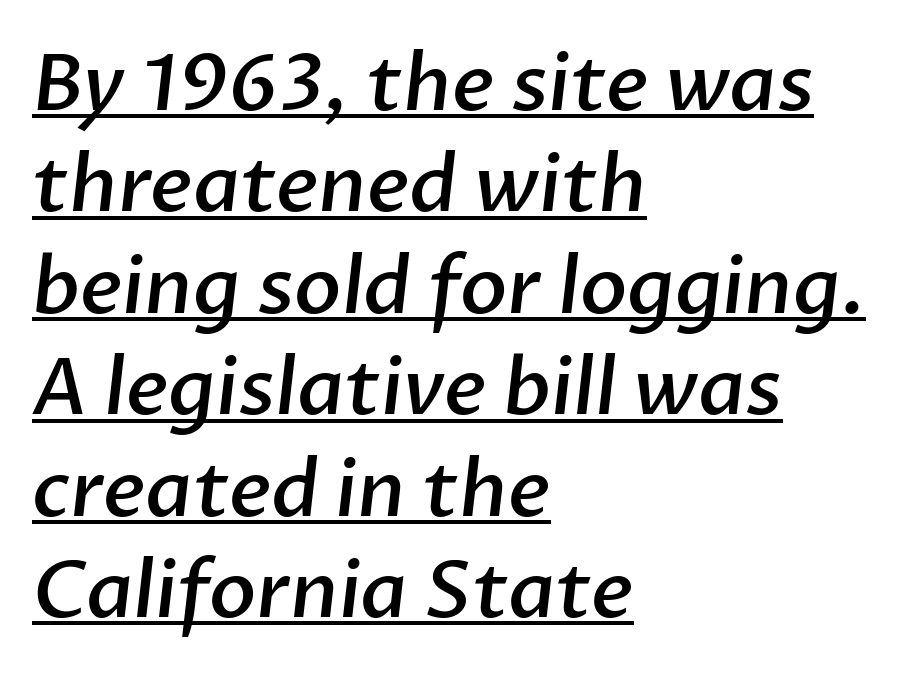
The image shows 78 px semibold sans-serif type; set left-aligned, normal line spacing (1.3x), normal letter spacing, underlined; low stroke contrast and a medium x-height.
